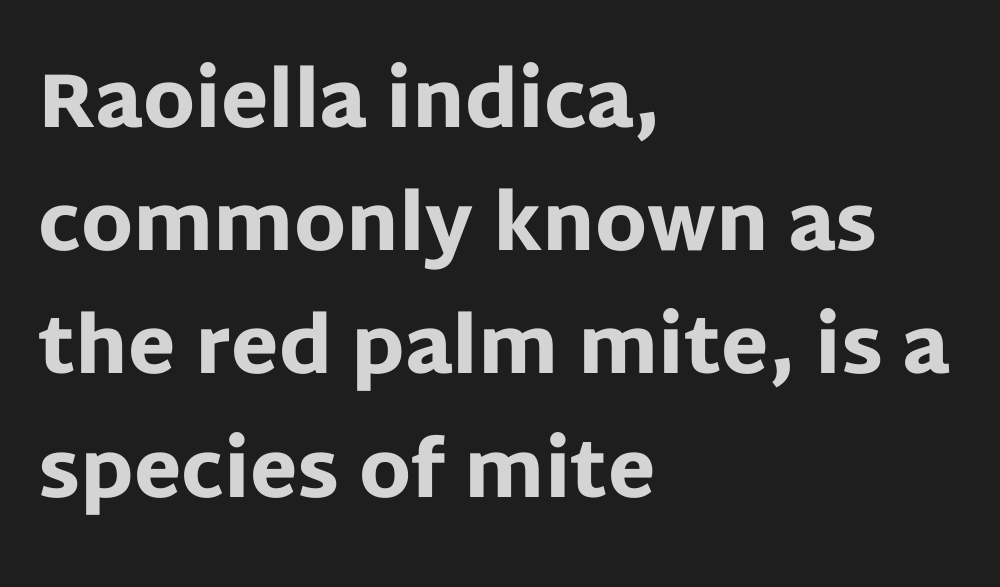
{"serif": "no", "italic": "no", "bold": "yes", "weight": "heavy", "width": "normal", "stroke_contrast": "low", "x_height": "large", "monospaced": "no", "underline": "no", "align": "left", "line_spacing": "normal", "line_spacing_ratio": 1.6, "letter_spacing": "normal", "letter_spacing_em": 0.0, "glyph_px": 77}
